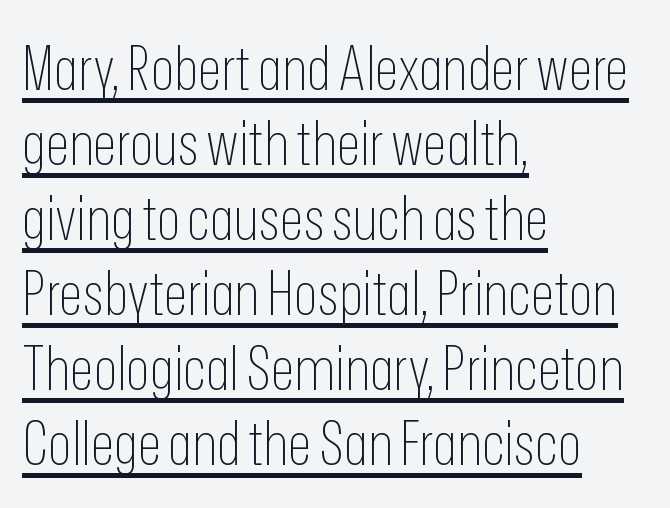
Characters remain perfectly vertical along every line. Letterform terminals end flat and unadorned throughout the passage. Is this a fixed-width face? No — the glyphs have proportional, varying widths. Underlining? Definitely there. Is the letter spacing exaggerated? No — it looks like the ordinary default. Weight class: somewhere from thin through regular.
